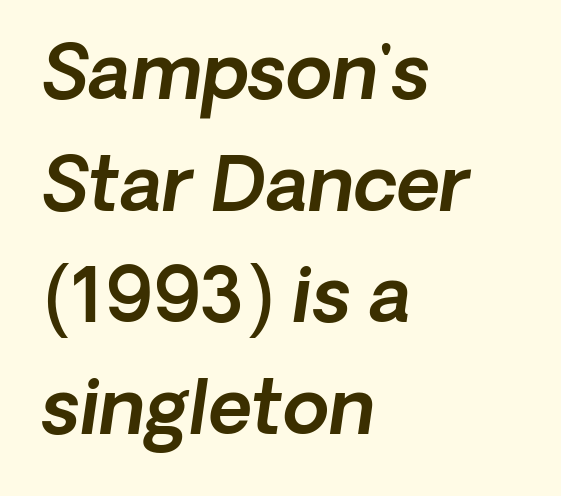
{"italic": "yes", "lean": "right", "slant_degrees": 8, "width": "normal", "x_height": "medium", "monospaced": "no", "underline": "no", "align": "left", "line_spacing": "normal", "line_spacing_ratio": 1.49, "letter_spacing": "normal", "letter_spacing_em": 0.0, "glyph_px": 75}
